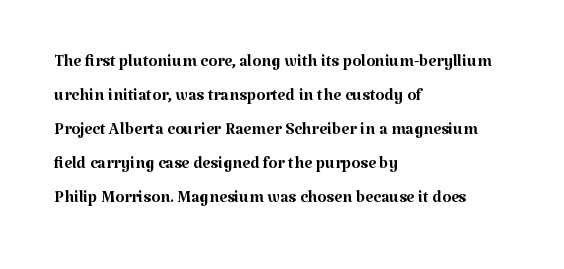
{"italic": "no", "bold": "no", "underline": "no", "align": "left", "line_spacing": "normal", "line_spacing_ratio": 1.48, "letter_spacing": "normal", "letter_spacing_em": 0.0, "glyph_px": 23}
